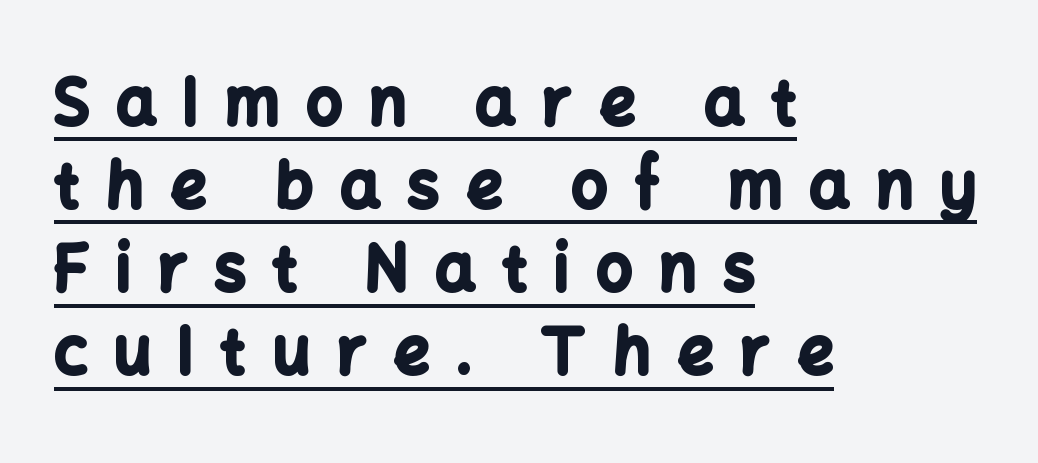
The glyphs in this specimen are sans serif. Regarding leading, the lines here are spaced in the standard way. These characters rest on top of a visible drawn line. The face used here is rendered with a markedly widened letterfit. Summary of weight: heavy, a full bold.
